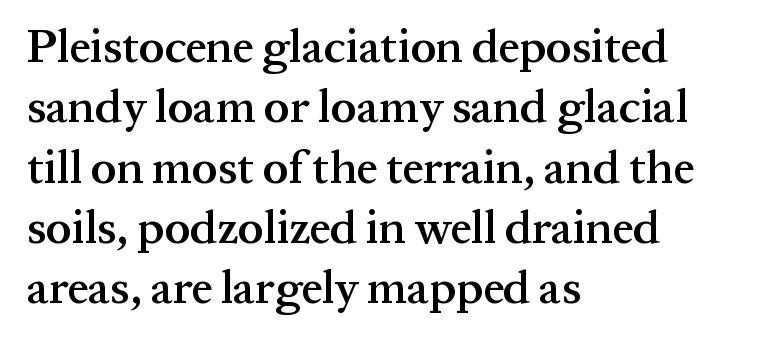
The glyphs have the mass of a demibold cut, below bold. The passage shown is not underscored anywhere. Is this a fixed-width face? No — the glyphs have proportional, varying widths. The text was rendered using a seriffed face with decorative stroke endings. Regular leading.
